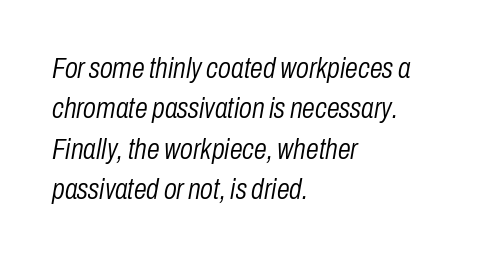
Q: Is the text bold? A: No.
Q: Is the text italic (slanted)? A: Yes, it leans right by about 10 degrees.
Q: Is the text underlined? A: No.
Q: How is the paragraph aligned? A: Left-aligned.
Q: Is the spacing between letters normal or unusually wide? A: Normal.
Q: Is the spacing between lines tight, normal or loose? A: Normal.
Q: Width (condensed, normal, or wide)? A: Condensed.
Q: Stroke contrast? A: Low.
Q: x-height? A: Medium.
Q: Monospaced? A: No.
